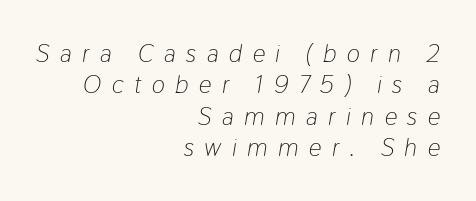
The image shows 25 px text type, italic (leaning right); set right-aligned, normal line spacing (1.26x), unusually wide letter spacing (+0.42 em), not underlined.
